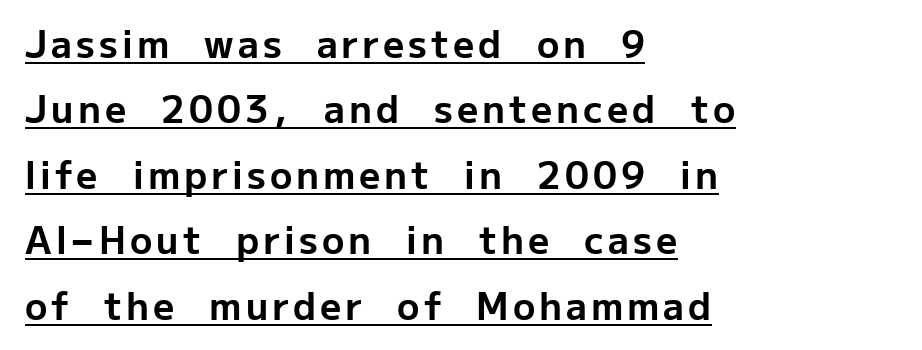
{"serif": "no", "italic": "no", "bold": "yes", "weight": "bold", "width": "normal", "stroke_contrast": "low", "x_height": "medium", "monospaced": "no", "underline": "yes", "align": "left", "line_spacing_ratio": 1.77, "glyph_px": 37}
